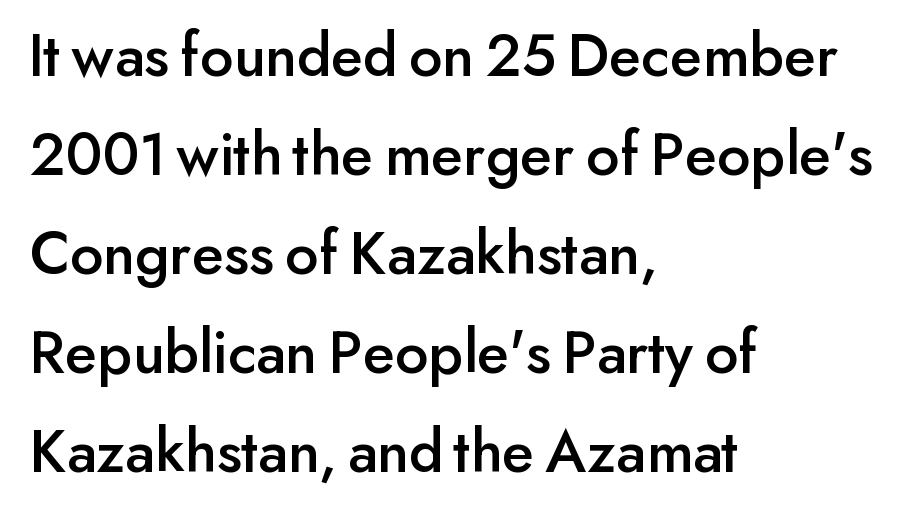
Q: Is the text italic (slanted)? A: No, it is upright.
Q: Is the typeface a serif or a sans-serif typeface? A: Sans-serif.
Q: Is the text underlined? A: No.
Q: How is the paragraph aligned? A: Left-aligned.
Q: Is the spacing between letters normal or unusually wide? A: Normal.
Q: Is the spacing between lines tight, normal or loose? A: Normal.
Q: Width (condensed, normal, or wide)? A: Normal.
Q: Stroke contrast? A: Low.
Q: x-height? A: Small.
Q: Monospaced? A: No.
